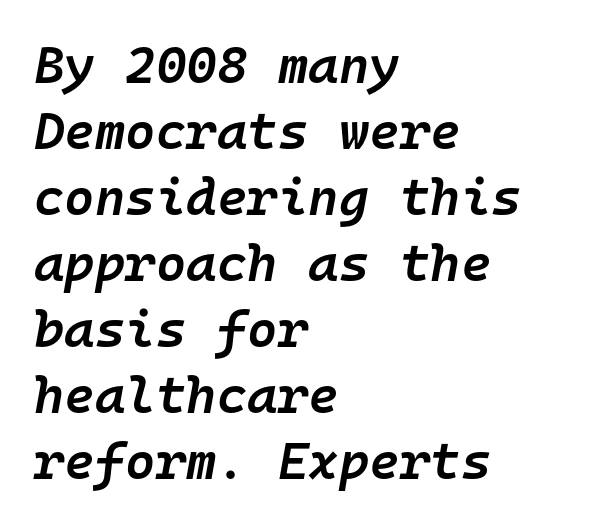
Notice how the passage keeps a crisp vertical edge on the left only. Descenders hang freely into open space. Compared with typical body copy, the letter spacing here is the same. The lettering tilts uniformly, giving the passage an italic look. The leading is moderate, giving the passage an even texture.
